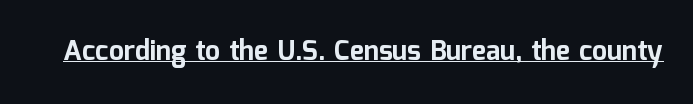
{"italic": "no", "bold": "yes", "underline": "yes", "letter_spacing": "normal", "letter_spacing_em": 0.0, "glyph_px": 27}
